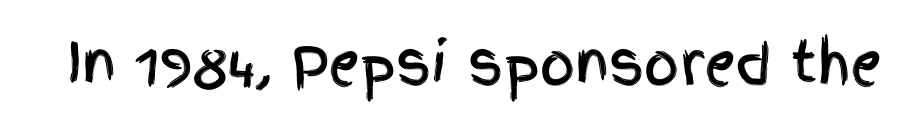
Q: Is the text italic (slanted)? A: No, it is upright.
Q: Is the typeface a serif or a sans-serif typeface? A: Sans-serif.
Q: Is the text underlined? A: No.
Q: Is the spacing between letters normal or unusually wide? A: Normal.
Q: Width (condensed, normal, or wide)? A: Condensed.
Q: x-height? A: Large.
Q: Monospaced? A: No.
